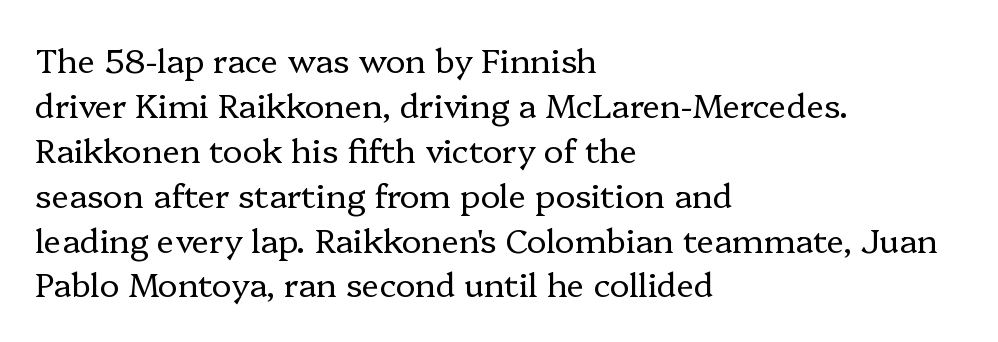
{"serif": "yes", "italic": "no", "bold": "no", "weight": "regular", "width": "normal", "stroke_contrast": "low", "x_height": "medium", "monospaced": "no", "underline": "no", "align": "left", "line_spacing": "normal", "line_spacing_ratio": 1.36, "letter_spacing": "normal", "letter_spacing_em": 0.0, "glyph_px": 33}
